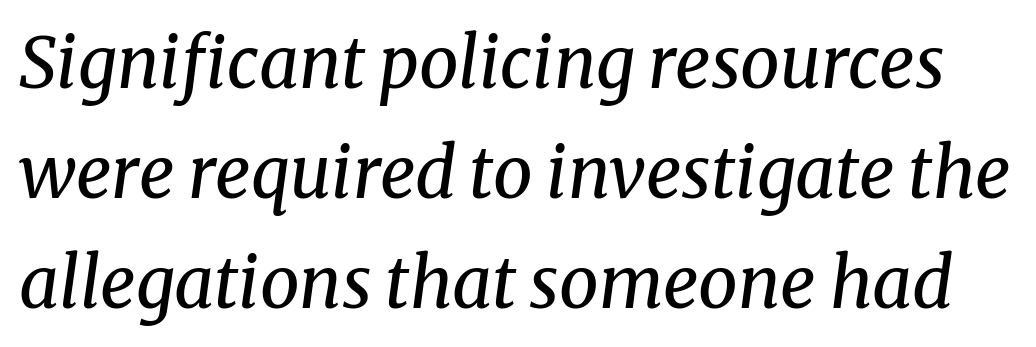
These lines are composed in type with serifs. Is there much room between lines? A standard amount, neither cramped nor airy. Heft: none added — not bold. Does extra space separate the letters? No, they use regular spacing. The words here are not underlined. Proportional: the letters do not fall into vertical columns.
